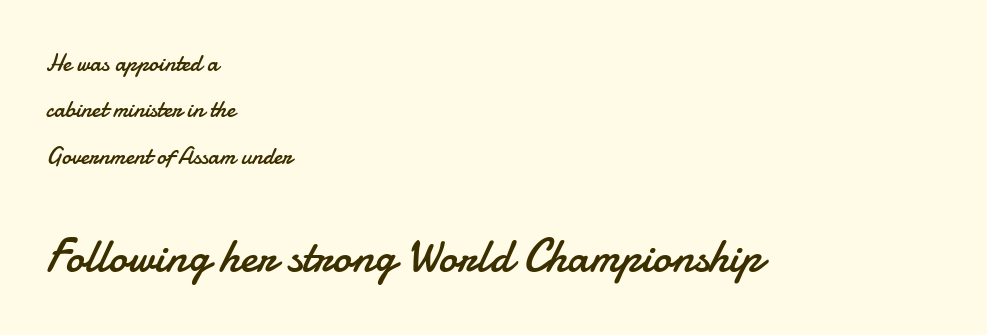
Each letter keeps its own natural width here, so spacing adapts to shape. In terms of letterform style, serifs are entirely absent. Caption: standard tracking, unaltered. The typesetting does not lean heavy: it is not bold. Interline gaps are noticeably wide in this sample.
